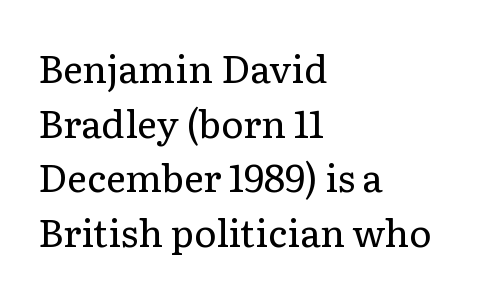
Q: Is the text bold? A: No.
Q: Is the text italic (slanted)? A: No, it is upright.
Q: Is the typeface a serif or a sans-serif typeface? A: Serif.
Q: Is the text underlined? A: No.
Q: How is the paragraph aligned? A: Left-aligned.
Q: Is the spacing between letters normal or unusually wide? A: Normal.
Q: Is the spacing between lines tight, normal or loose? A: Normal.
Q: Width (condensed, normal, or wide)? A: Normal.
Q: Stroke contrast? A: Low.
Q: x-height? A: Medium.
Q: Monospaced? A: No.
